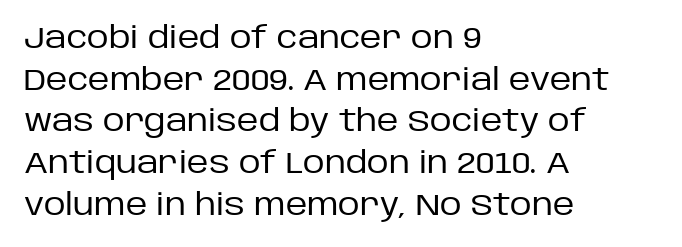
The image shows 30 px regular-weight sans-serif type, upright; set left-aligned, normal line spacing (1.39x), normal letter spacing, not underlined; low stroke contrast and a large x-height.
